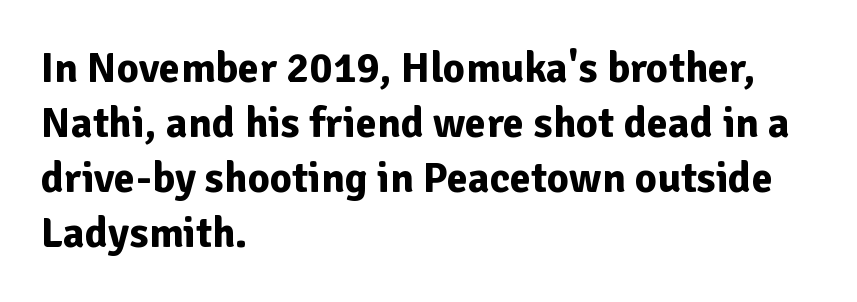
The typesetter chose a ragged-right arrangement here. The rendering uses natural spacing where letterforms have individual widths. Pretty heavy lettering here — definitely bold. The space directly below the letters is spotless. Classification — sans serif.
